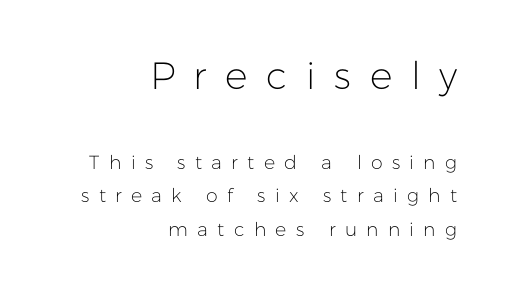
{"serif": "no", "italic": "no", "bold": "no", "weight": "light", "width": "normal", "stroke_contrast": "low", "x_height": "medium", "monospaced": "no", "underline": "no", "align": "right", "line_spacing_ratio": 1.77, "letter_spacing": "wide", "letter_spacing_em": 0.49, "larger_block": "first", "size_ratio": 2.0, "glyph_px": 38}
